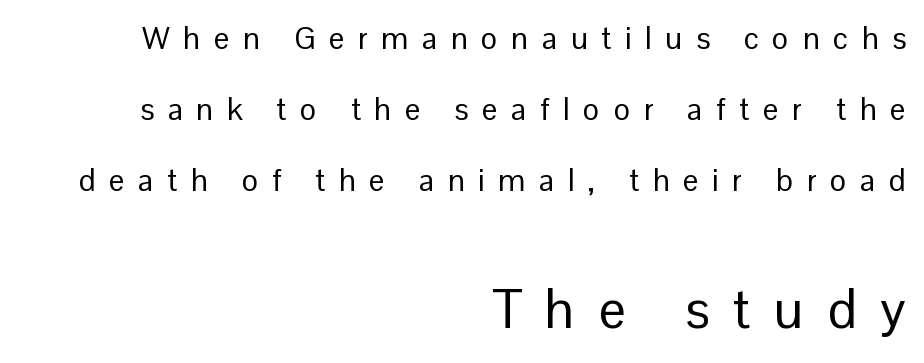
The image shows 54 px regular-weight sans-serif type, upright; set right-aligned, loose line spacing (2.29x), unusually wide letter spacing (+0.44 em), not underlined; the second (bottom) block is 1.74x larger; low stroke contrast and a medium x-height.
